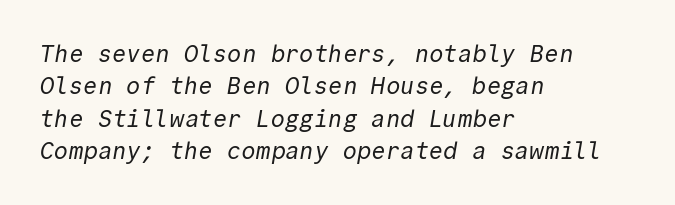
The image shows 24 px text type; set left-aligned, normal line spacing (1.35x), normal letter spacing, not underlined.
